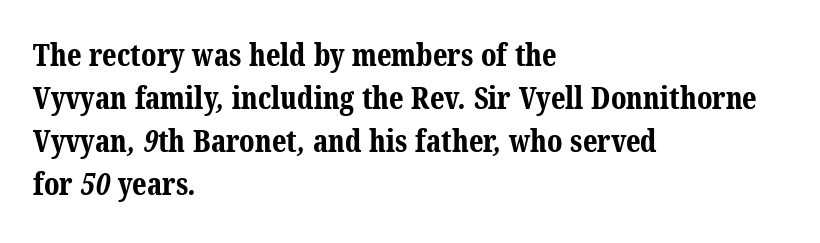
{"serif": "yes", "bold": "yes", "weight": "bold", "width": "normal", "stroke_contrast": "medium", "x_height": "medium", "monospaced": "no", "underline": "no", "align": "left", "line_spacing": "normal", "line_spacing_ratio": 1.43, "letter_spacing": "normal", "letter_spacing_em": 0.0, "glyph_px": 30}
